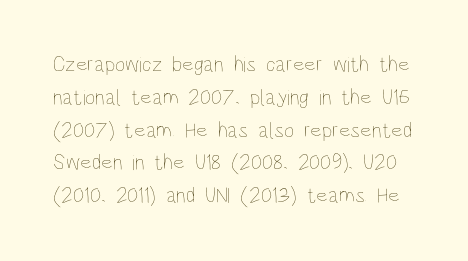
{"italic": "no", "bold": "no", "underline": "no", "line_spacing": "normal", "line_spacing_ratio": 1.49, "letter_spacing": "normal", "letter_spacing_em": 0.0, "glyph_px": 22}
